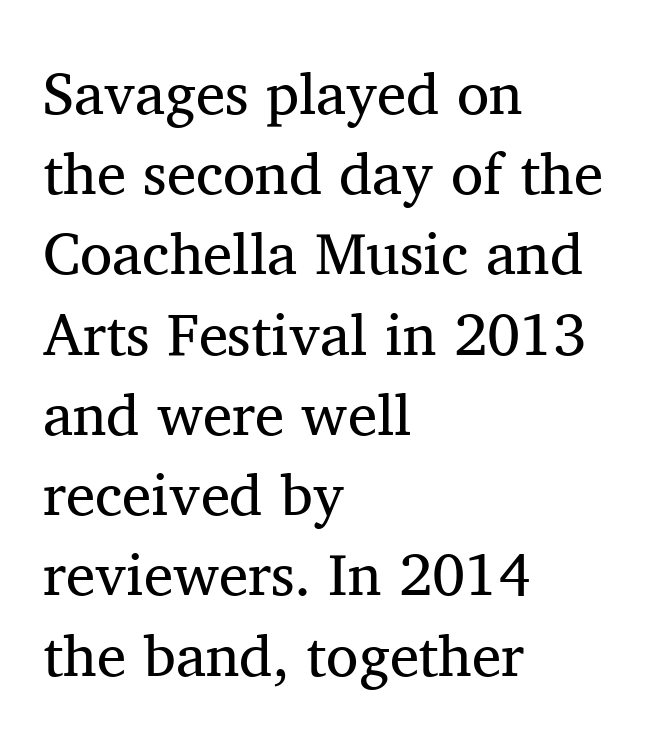
The image shows 59 px regular-weight serif type, upright; set left-aligned, normal line spacing (1.36x), normal letter spacing, not underlined; medium stroke contrast and a medium x-height.
